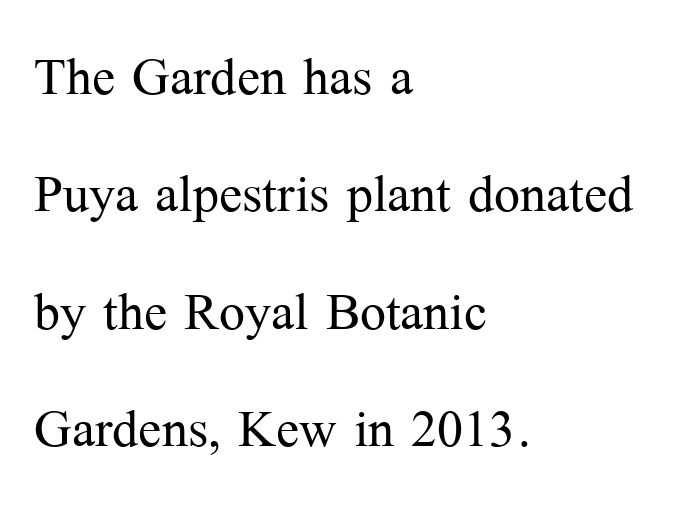
Q: Is the text bold? A: No.
Q: Is the text italic (slanted)? A: No, it is upright.
Q: Is the typeface a serif or a sans-serif typeface? A: Serif.
Q: Is the text underlined? A: No.
Q: How is the paragraph aligned? A: Left-aligned.
Q: Is the spacing between letters normal or unusually wide? A: Normal.
Q: Is the spacing between lines tight, normal or loose? A: Normal.
Q: Width (condensed, normal, or wide)? A: Normal.
Q: Stroke contrast? A: Medium.
Q: x-height? A: Medium.
Q: Monospaced? A: No.
